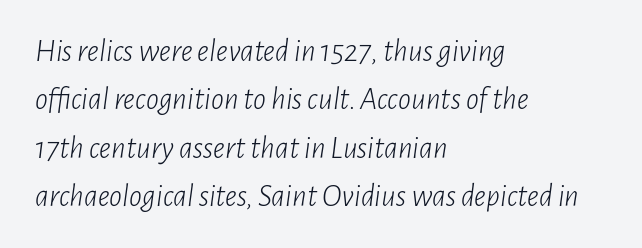
{"italic": "yes", "lean": "right", "slant_degrees": 7, "bold": "no", "weight": "light", "width": "condensed", "stroke_contrast": "low", "x_height": "medium", "monospaced": "no", "underline": "no", "align": "left", "line_spacing": "normal", "line_spacing_ratio": 1.51, "letter_spacing": "normal", "letter_spacing_em": 0.0, "glyph_px": 32}
